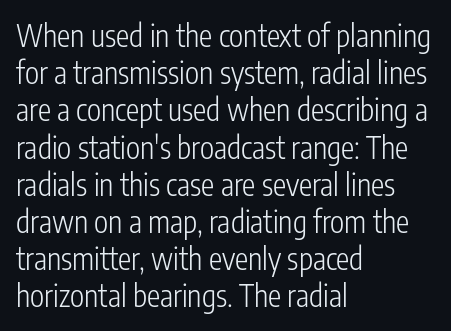
Unmarked baselines from the first word to the last. The passage shown is typeset with a sans-serif family. A typesetter would call this zero additional tracking. The letterforms sit at book weight or below. The lines in this sample share a left origin and differ only in where they stop.
